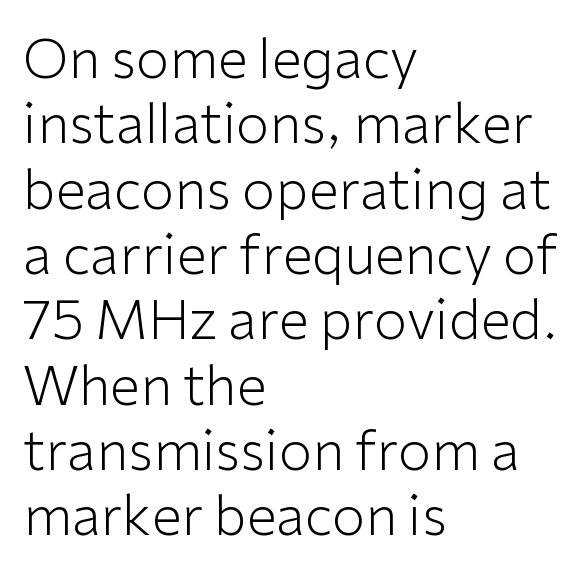
Q: Is the text bold? A: No.
Q: Is the text italic (slanted)? A: No, it is upright.
Q: Is the typeface a serif or a sans-serif typeface? A: Sans-serif.
Q: Is the text underlined? A: No.
Q: How is the paragraph aligned? A: Left-aligned.
Q: Is the spacing between letters normal or unusually wide? A: Normal.
Q: Width (condensed, normal, or wide)? A: Normal.
Q: Stroke contrast? A: Low.
Q: x-height? A: Medium.
Q: Monospaced? A: No.
